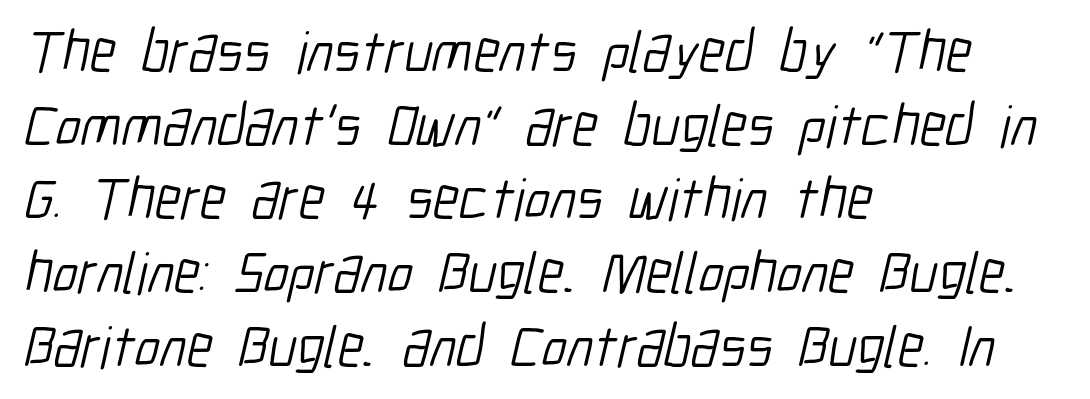
The image shows 59 px light, condensed sans-serif type; set left-aligned, normal line spacing (1.25x), normal letter spacing, not underlined; low stroke contrast and a medium x-height.
